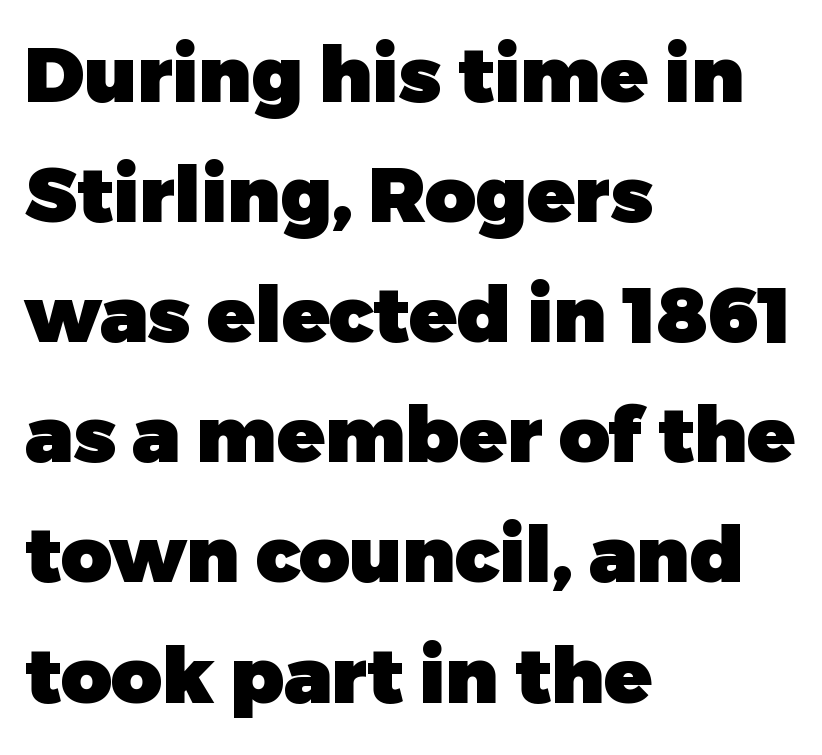
{"serif": "no", "italic": "no", "bold": "yes", "weight": "heavy", "width": "normal", "stroke_contrast": "low", "x_height": "medium", "monospaced": "no", "underline": "no", "align": "left", "line_spacing": "normal", "line_spacing_ratio": 1.54, "letter_spacing": "normal", "letter_spacing_em": 0.0, "glyph_px": 78}
